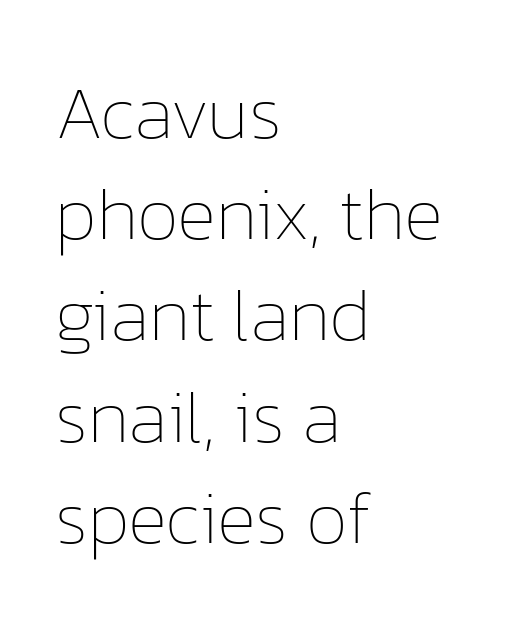
The image shows 75 px thin type, upright; set left-aligned, normal line spacing (1.35x), normal letter spacing, not underlined; low stroke contrast and a medium x-height.
